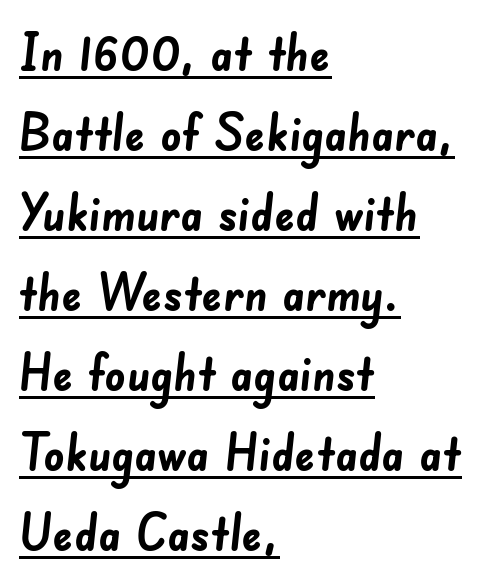
The paragraph shown leans on its left margin. Heft: maximum for text — a bold. Serifs: no, the terminals of the letterforms are clean. Caption: lettering with a line underneath.
